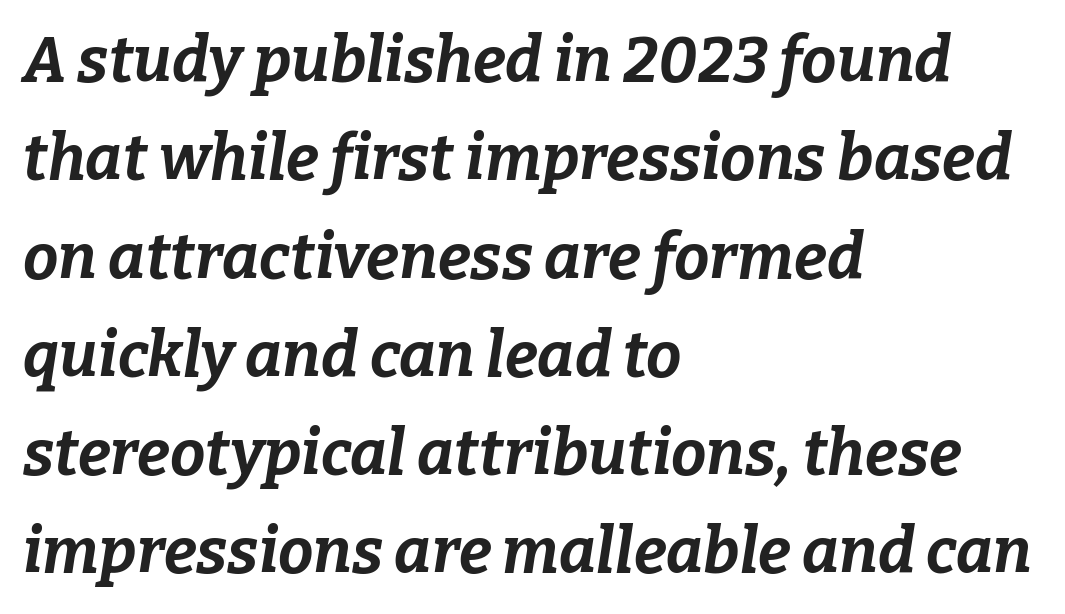
What stands out about the letter spacing? Nothing — it is the standard amount. Every row of glyphs begins at an identical x-position on the left. Note the varied advance widths — an 'i' is clearly narrower than an 'm'. The space between consecutive lines is moderate. Just letters on the line, the space beneath them empty.
